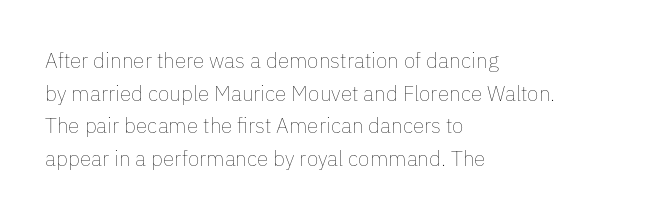
Q: Is the text bold? A: No.
Q: Is the text italic (slanted)? A: No, it is upright.
Q: Is the text underlined? A: No.
Q: How is the paragraph aligned? A: Left-aligned.
Q: Is the spacing between letters normal or unusually wide? A: Normal.
Q: Is the spacing between lines tight, normal or loose? A: Normal.
